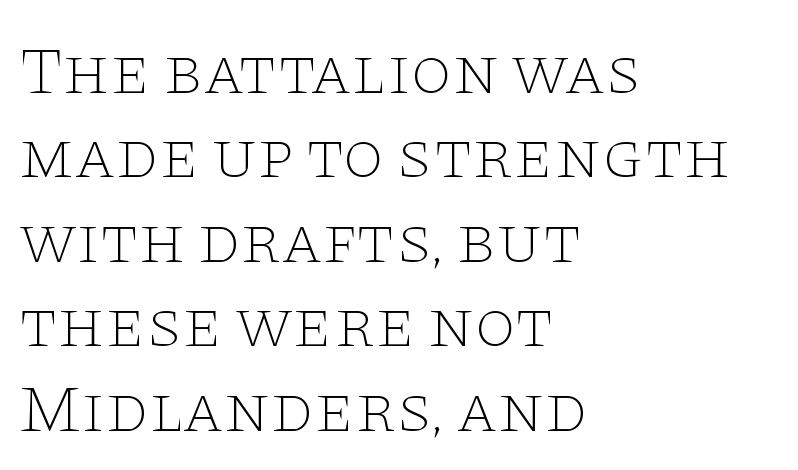
{"serif": "yes", "italic": "no", "bold": "no", "weight": "thin", "width": "wide", "stroke_contrast": "low", "x_height": "large", "monospaced": "no", "underline": "no", "align": "left", "line_spacing": "normal", "line_spacing_ratio": 1.26, "letter_spacing": "normal", "letter_spacing_em": 0.0, "glyph_px": 67}
